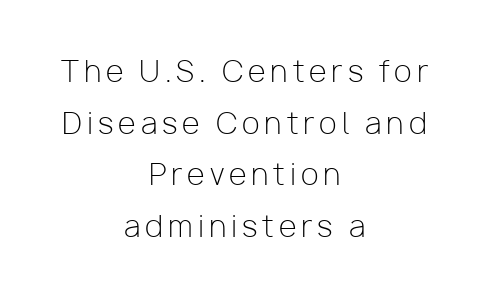
{"serif": "no", "italic": "no", "bold": "no", "weight": "light", "width": "normal", "stroke_contrast": "low", "x_height": "medium", "monospaced": "no", "underline": "no", "align": "center", "line_spacing_ratio": 1.78, "glyph_px": 29}
